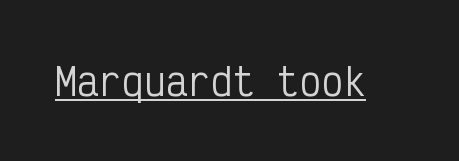
The image shows 37 px regular-weight, condensed sans-serif type, upright, monospaced; set normal letter spacing, underlined; low stroke contrast and a medium x-height.
